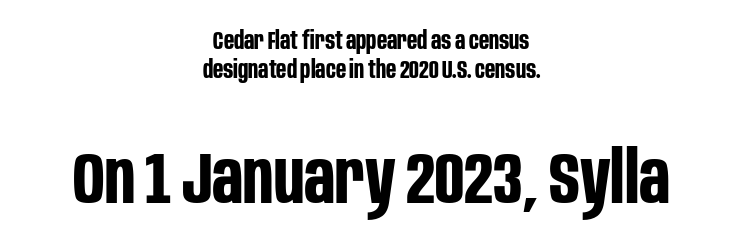
Q: Is the text bold? A: Yes.
Q: Is the text italic (slanted)? A: No, it is upright.
Q: Is the typeface a serif or a sans-serif typeface? A: Sans-serif.
Q: Is the text underlined? A: No.
Q: How is the paragraph aligned? A: Centered.
Q: Is the spacing between letters normal or unusually wide? A: Normal.
Q: Which block of text is set in a larger size, the first (top) or the second (bottom)? A: The second (bottom) one.
Q: Width (condensed, normal, or wide)? A: Condensed.
Q: Stroke contrast? A: Low.
Q: x-height? A: Large.
Q: Monospaced? A: No.
